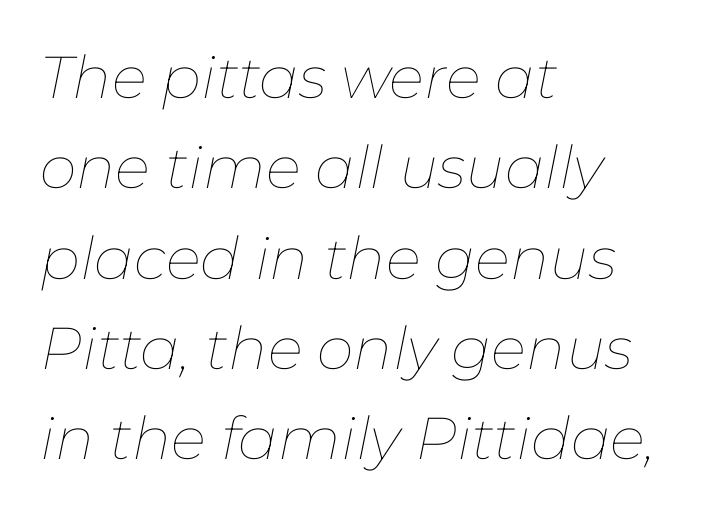
The image shows 59 px thin type, italic (leaning right); set left-aligned, normal line spacing (1.53x), normal letter spacing, not underlined; low stroke contrast and a medium x-height.
